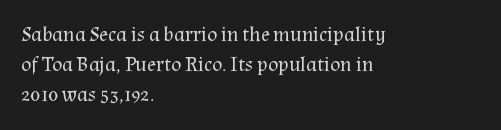
Q: Is the text bold? A: No.
Q: Is the text italic (slanted)? A: No, it is upright.
Q: Is the text underlined? A: No.
Q: How is the paragraph aligned? A: Left-aligned.
Q: Is the spacing between letters normal or unusually wide? A: Normal.
Q: Is the spacing between lines tight, normal or loose? A: Normal.
